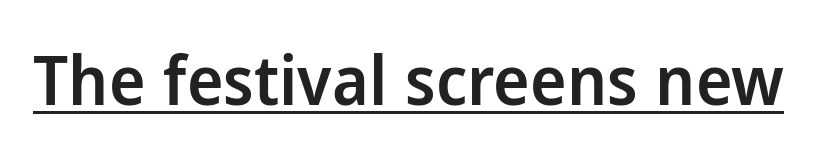
Q: Is the text bold? A: Semi-bold.
Q: Is the text italic (slanted)? A: No, it is upright.
Q: Is the typeface a serif or a sans-serif typeface? A: Sans-serif.
Q: Is the text underlined? A: Yes.
Q: Is the spacing between letters normal or unusually wide? A: Normal.
Q: Width (condensed, normal, or wide)? A: Normal.
Q: Stroke contrast? A: Low.
Q: x-height? A: Medium.
Q: Monospaced? A: No.
